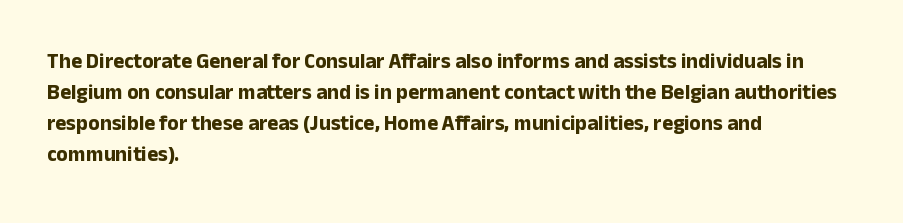
Posture: vertical. A classic flush-left, rag-right setting is used for this passage. Horizontal bands of white between lines are of average thickness. Each word holds together tightly as a unit, with standard inter-letter gaps. The font is running at its bold setting.
